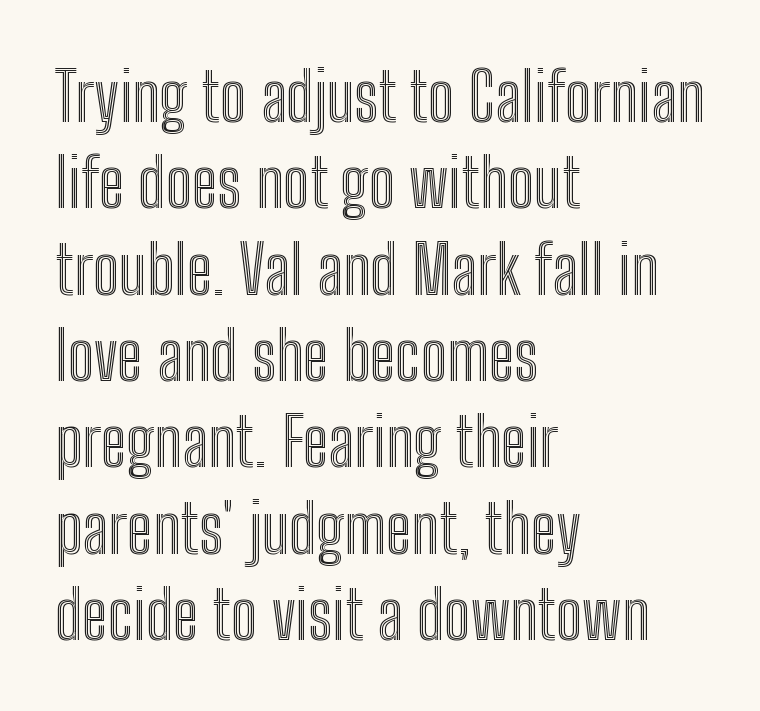
Q: Is the text italic (slanted)? A: No, it is upright.
Q: Is the text underlined? A: No.
Q: How is the paragraph aligned? A: Left-aligned.
Q: Is the spacing between letters normal or unusually wide? A: Normal.
Q: Is the spacing between lines tight, normal or loose? A: Normal.
Q: Width (condensed, normal, or wide)? A: Condensed.
Q: x-height? A: Medium.
Q: Monospaced? A: No.
